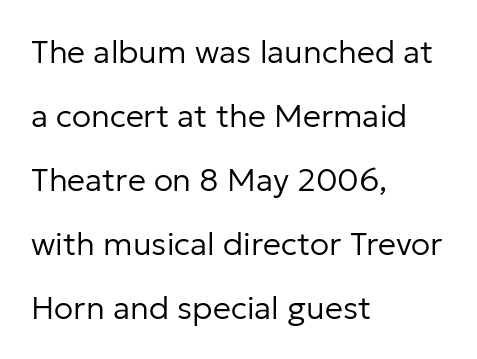
Q: Is the text bold? A: No.
Q: Is the text italic (slanted)? A: No, it is upright.
Q: Is the typeface a serif or a sans-serif typeface? A: Sans-serif.
Q: Is the text underlined? A: No.
Q: How is the paragraph aligned? A: Left-aligned.
Q: Is the spacing between letters normal or unusually wide? A: Normal.
Q: Is the spacing between lines tight, normal or loose? A: Loose.
Q: Width (condensed, normal, or wide)? A: Normal.
Q: Stroke contrast? A: Low.
Q: x-height? A: Medium.
Q: Monospaced? A: No.
